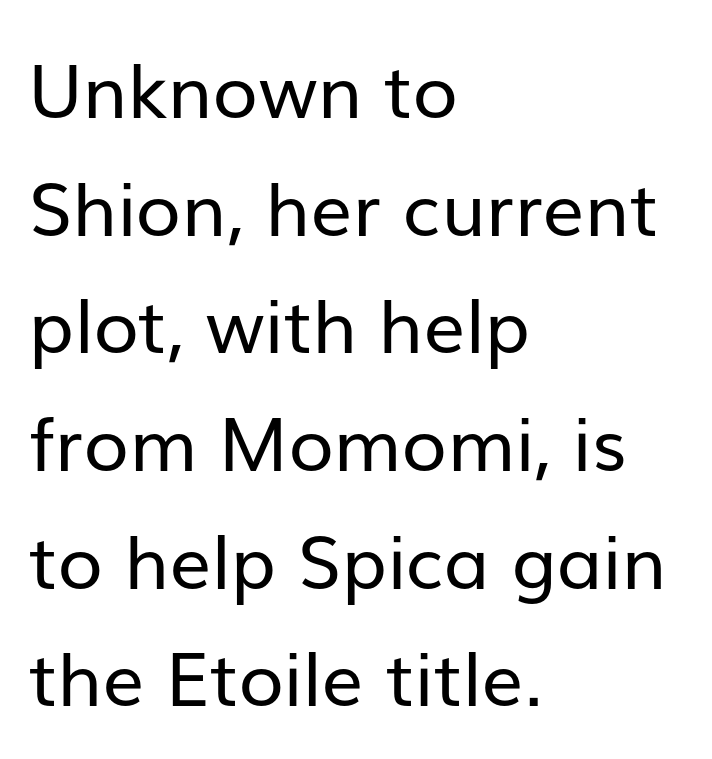
The image shows 74 px regular-weight sans-serif type, upright; set left-aligned, normal line spacing (1.59x), normal letter spacing, not underlined; low stroke contrast and a medium x-height.
